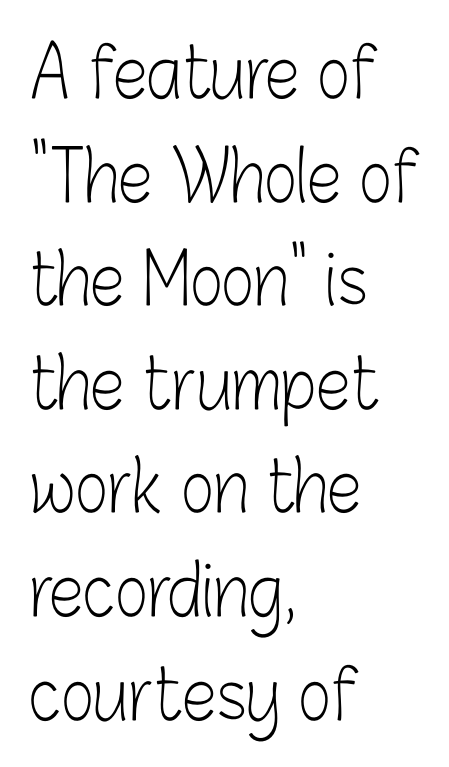
Q: Is the text bold? A: No.
Q: Is the text italic (slanted)? A: No, it is upright.
Q: Is the typeface a serif or a sans-serif typeface? A: Sans-serif.
Q: Is the text underlined? A: No.
Q: How is the paragraph aligned? A: Left-aligned.
Q: Is the spacing between letters normal or unusually wide? A: Normal.
Q: Is the spacing between lines tight, normal or loose? A: Normal.
Q: Width (condensed, normal, or wide)? A: Condensed.
Q: Stroke contrast? A: Low.
Q: x-height? A: Medium.
Q: Monospaced? A: No.
